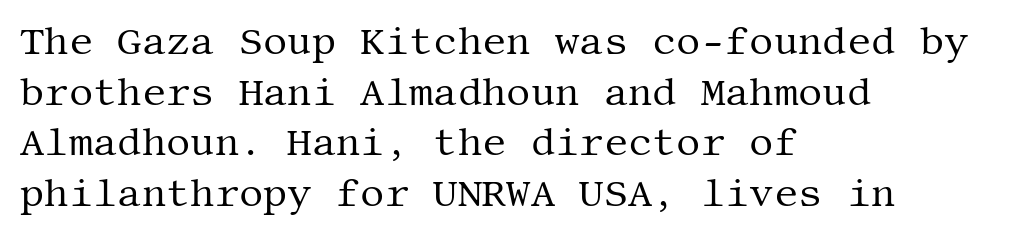
The image shows 38 px regular-weight serif type, upright; set left-aligned, normal line spacing (1.33x), normal letter spacing, not underlined; medium stroke contrast and a large x-height.
